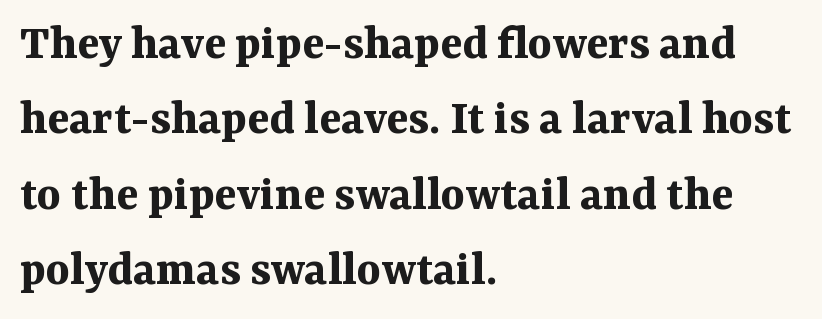
The image shows 51 px bold serif type, upright; set left-aligned, normal line spacing (1.48x), normal letter spacing, not underlined; medium stroke contrast and a medium x-height.
